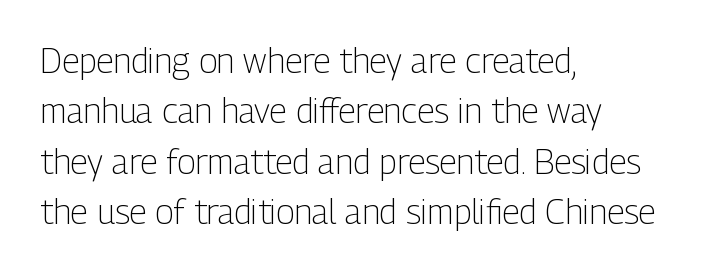
{"serif": "no", "italic": "no", "bold": "no", "weight": "light", "width": "condensed", "stroke_contrast": "low", "x_height": "medium", "monospaced": "no", "underline": "no", "align": "left", "line_spacing": "normal", "line_spacing_ratio": 1.48, "letter_spacing": "normal", "letter_spacing_em": 0.0, "glyph_px": 34}
